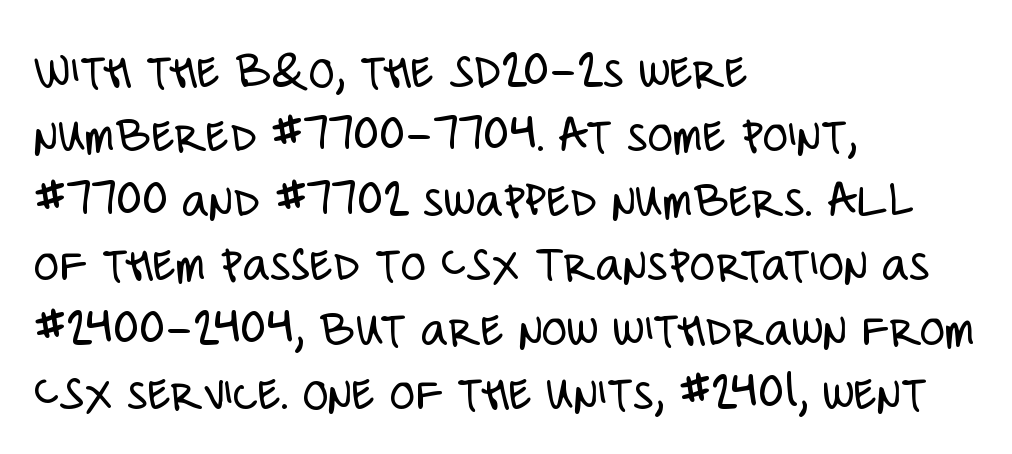
The image shows 52 px light, condensed sans-serif type, upright; set left-aligned, line spacing 1.24x, normal letter spacing, not underlined; low stroke contrast and a large x-height.
